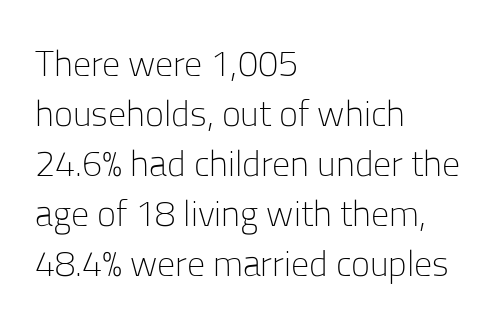
{"serif": "no", "italic": "no", "bold": "no", "weight": "light", "width": "normal", "stroke_contrast": "low", "x_height": "medium", "monospaced": "no", "underline": "no", "align": "left", "line_spacing": "normal", "line_spacing_ratio": 1.39, "letter_spacing": "normal", "letter_spacing_em": 0.0, "glyph_px": 36}
